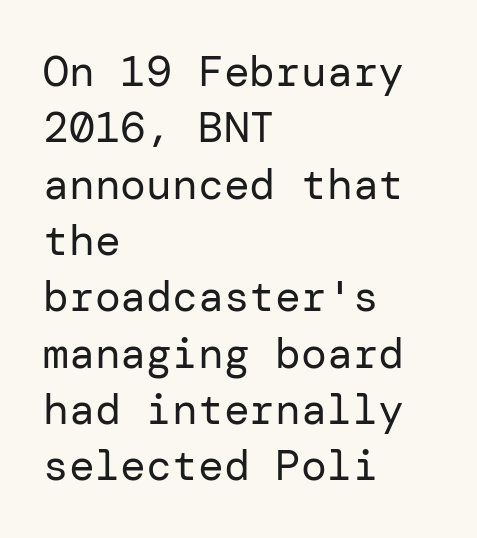
{"serif": "no", "italic": "no", "bold": "no", "weight": "regular", "width": "normal", "stroke_contrast": "low", "x_height": "medium", "underline": "no", "align": "left", "line_spacing": "normal", "line_spacing_ratio": 1.31, "letter_spacing": "normal", "letter_spacing_em": 0.0, "glyph_px": 43}
